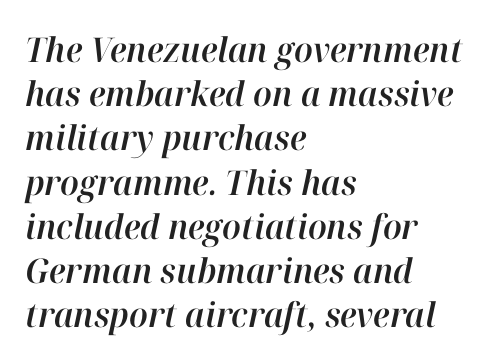
Q: Is the text italic (slanted)? A: Yes, it leans right by about 12 degrees.
Q: Is the text underlined? A: No.
Q: How is the paragraph aligned? A: Left-aligned.
Q: Is the spacing between letters normal or unusually wide? A: Normal.
Q: Is the spacing between lines tight, normal or loose? A: Normal.
Q: Width (condensed, normal, or wide)? A: Normal.
Q: Stroke contrast? A: High.
Q: x-height? A: Medium.
Q: Monospaced? A: No.
